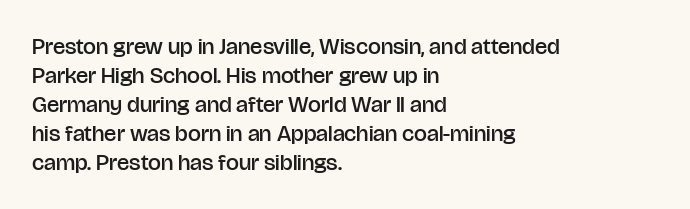
These lines keep a tight, regular rhythm from letter to letter. Horizontally, the lines are justified to the leading edge only. Normally led — the rows are evenly, conventionally spaced. The axis of the letterforms is exactly vertical. Bold? Not quite — semibold, heavier than regular but stopping short.
